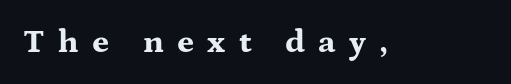
Q: Is the text bold? A: Yes.
Q: Is the text italic (slanted)? A: No, it is upright.
Q: Is the typeface a serif or a sans-serif typeface? A: Serif.
Q: Is the text underlined? A: No.
Q: Is the spacing between letters normal or unusually wide? A: Unusually wide.
Q: Width (condensed, normal, or wide)? A: Wide.
Q: Stroke contrast? A: Medium.
Q: x-height? A: Medium.
Q: Monospaced? A: No.
